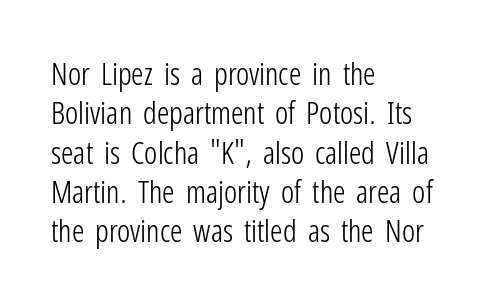
Q: Is the text bold? A: No.
Q: Is the text italic (slanted)? A: No, it is upright.
Q: Is the typeface a serif or a sans-serif typeface? A: Sans-serif.
Q: Is the text underlined? A: No.
Q: How is the paragraph aligned? A: Left-aligned.
Q: Is the spacing between letters normal or unusually wide? A: Normal.
Q: Is the spacing between lines tight, normal or loose? A: Normal.
Q: Width (condensed, normal, or wide)? A: Condensed.
Q: Stroke contrast? A: Low.
Q: x-height? A: Medium.
Q: Monospaced? A: No.
